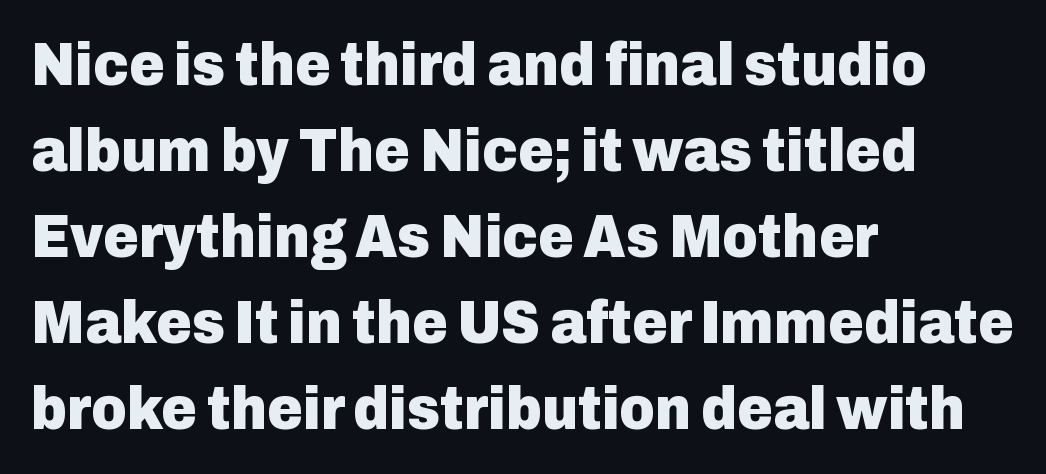
{"serif": "no", "italic": "no", "bold": "yes", "weight": "heavy", "width": "normal", "stroke_contrast": "low", "x_height": "medium", "monospaced": "no", "underline": "no", "align": "left", "line_spacing": "normal", "line_spacing_ratio": 1.41, "letter_spacing": "normal", "letter_spacing_em": 0.0, "glyph_px": 61}
